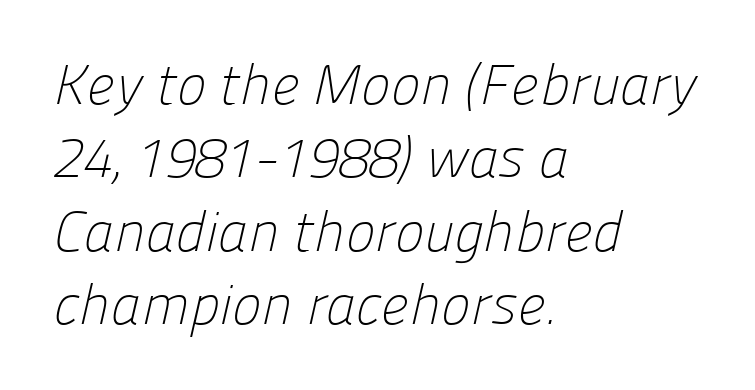
{"serif": "no", "bold": "no", "weight": "light", "width": "normal", "stroke_contrast": "low", "x_height": "medium", "monospaced": "no", "underline": "no", "align": "left", "line_spacing": "normal", "line_spacing_ratio": 1.31, "letter_spacing": "normal", "letter_spacing_em": 0.0, "glyph_px": 56}
